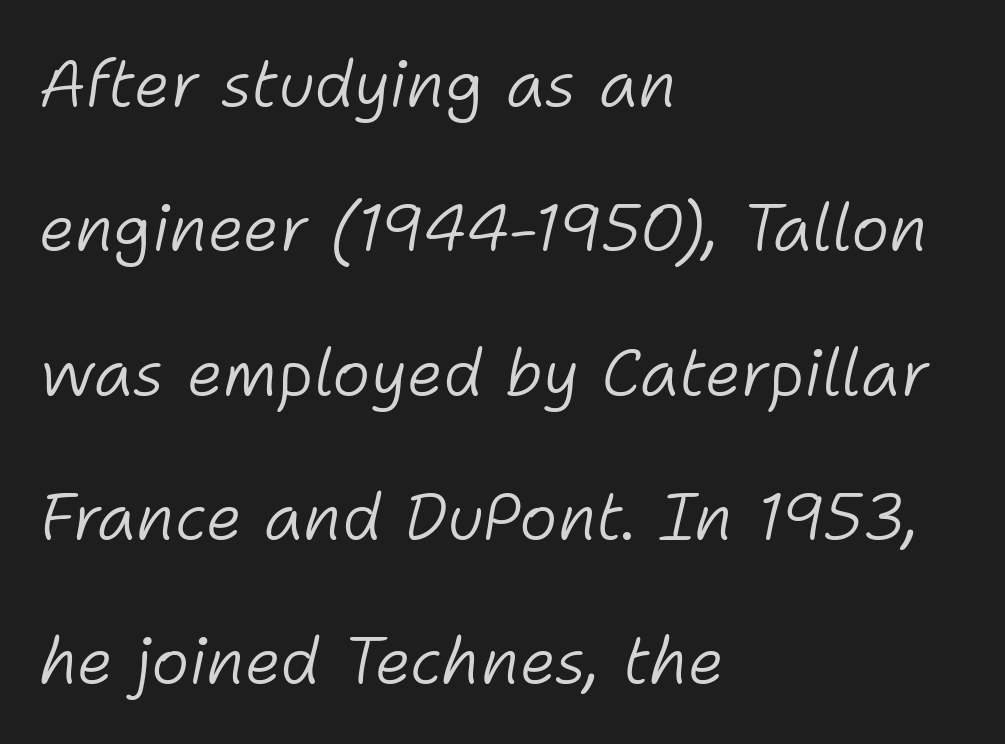
Q: Is the text bold? A: No.
Q: Is the text italic (slanted)? A: Yes, it leans right by about 11 degrees.
Q: Is the text underlined? A: No.
Q: How is the paragraph aligned? A: Left-aligned.
Q: Is the spacing between letters normal or unusually wide? A: Normal.
Q: Is the spacing between lines tight, normal or loose? A: Loose.
Q: Width (condensed, normal, or wide)? A: Normal.
Q: Stroke contrast? A: Low.
Q: x-height? A: Medium.
Q: Monospaced? A: No.
